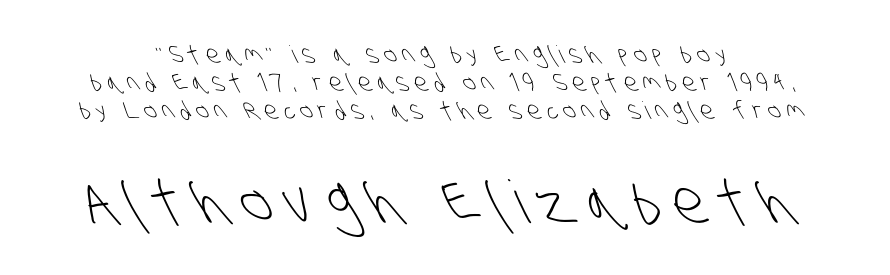
The image shows 59 px light, condensed sans-serif type; set line spacing 1.16x, unusually wide letter spacing (+0.24 em), not underlined; the second (bottom) block is 2.46x larger; low stroke contrast and a large x-height.
